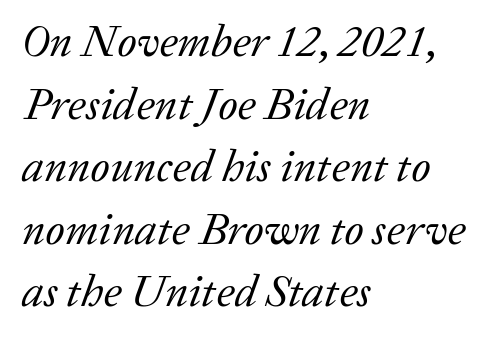
{"serif": "yes", "italic": "yes", "lean": "right", "slant_degrees": 20, "bold": "no", "weight": "regular", "width": "normal", "stroke_contrast": "low", "x_height": "medium", "monospaced": "no", "underline": "no", "align": "left", "line_spacing": "normal", "line_spacing_ratio": 1.39, "letter_spacing": "normal", "letter_spacing_em": 0.0, "glyph_px": 45}
